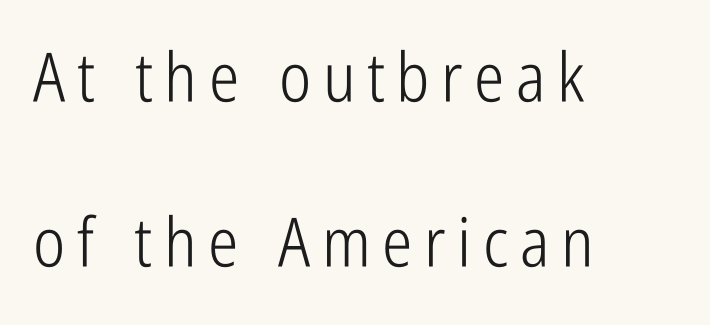
The designer dialed line spacing up above the default. Check under the words: just untouched page. This sample has the flowing, uneven cadence of proportional lettering. Ascenders rise straight up at ninety degrees. The letters carry no serifs — their stems end cleanly without finishing strokes.
